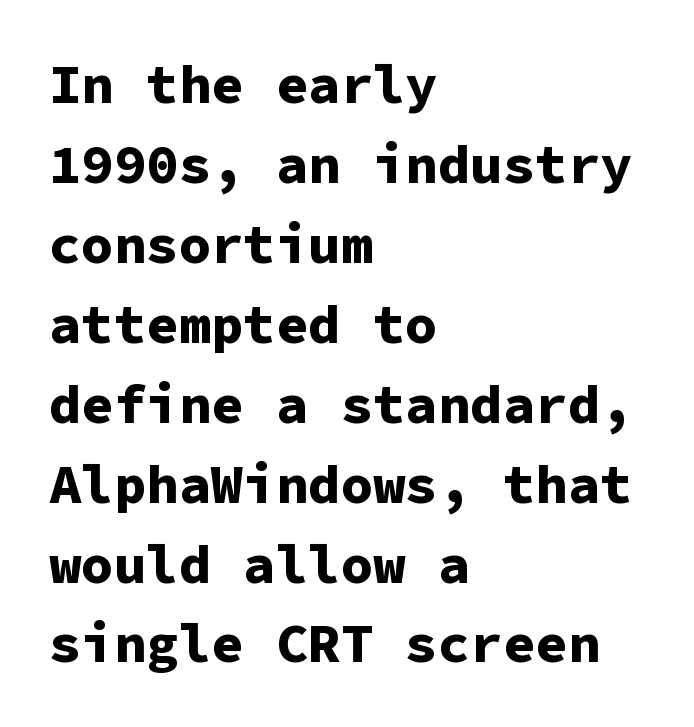
Line spacing here is normal. Is the type bold? Yes — the strokes are clearly thick and heavy. You can tell it's not italic because the verticals are truly vertical. You could call the tracking neutral — neither tight nor loose. Is this a fixed-width face? Yes — each glyph sits in an identical cell.
